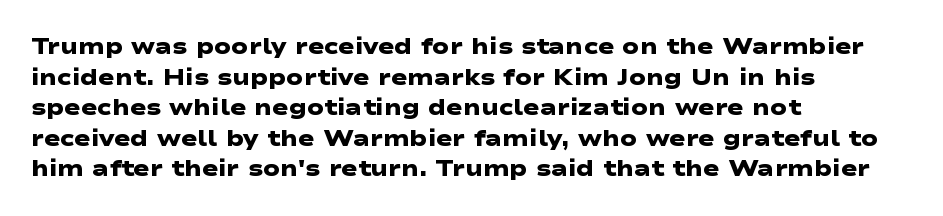
{"bold": "yes", "underline": "no", "align": "left", "line_spacing": "normal", "line_spacing_ratio": 1.39, "letter_spacing": "normal", "letter_spacing_em": 0.0, "glyph_px": 22}
